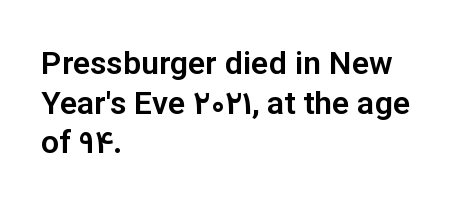
No italicization has been applied; the sample stays upright. Decoration check: the copy has no underline. Horizontally, the lines are justified to the leading edge only. Caption: standard tracking, unaltered. To sum up the face: it is a sans, with no serifs.
